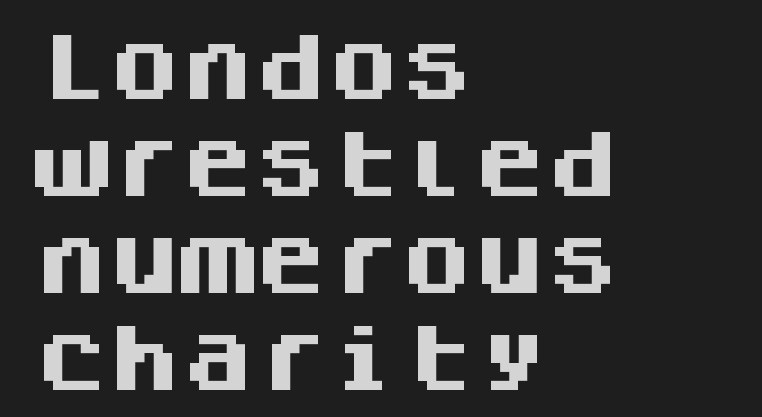
{"serif": "no", "italic": "no", "bold": "yes", "weight": "heavy", "width": "normal", "stroke_contrast": "medium", "x_height": "large", "monospaced": "yes", "underline": "no", "align": "left", "line_spacing": "normal", "line_spacing_ratio": 1.33, "letter_spacing": "normal", "letter_spacing_em": 0.0, "glyph_px": 73}
